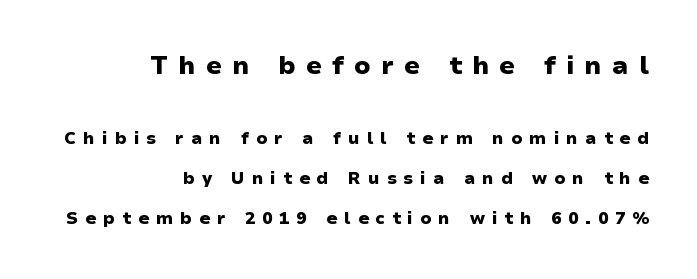
Q: Is the text bold? A: Yes.
Q: Is the text italic (slanted)? A: No, it is upright.
Q: Is the text underlined? A: No.
Q: How is the paragraph aligned? A: Right-aligned.
Q: Is the spacing between letters normal or unusually wide? A: Unusually wide.
Q: Is the spacing between lines tight, normal or loose? A: Loose.
Q: Which block of text is set in a larger size, the first (top) or the second (bottom)? A: The first (top) one.
